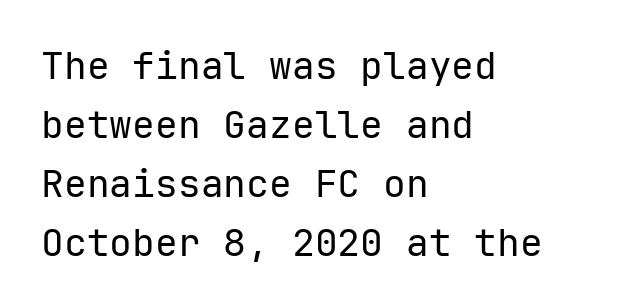
Each row of text sits above clean, open space. Left-aligned paragraph, ragged on the right. Look at the bottom of the vertical strokes: they stop flat, with no serifs. Is this a fixed-width face? Yes — each glyph sits in an identical cell.
